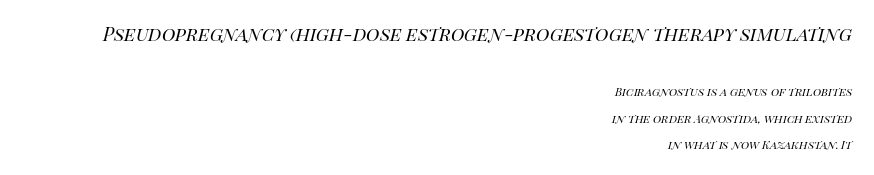
Q: Is the text bold? A: No.
Q: Is the text italic (slanted)? A: Yes, it leans right by about 14 degrees.
Q: Is the text underlined? A: No.
Q: How is the paragraph aligned? A: Right-aligned.
Q: Is the spacing between letters normal or unusually wide? A: Normal.
Q: Is the spacing between lines tight, normal or loose? A: Loose.
Q: Which block of text is set in a larger size, the first (top) or the second (bottom)? A: The first (top) one.
